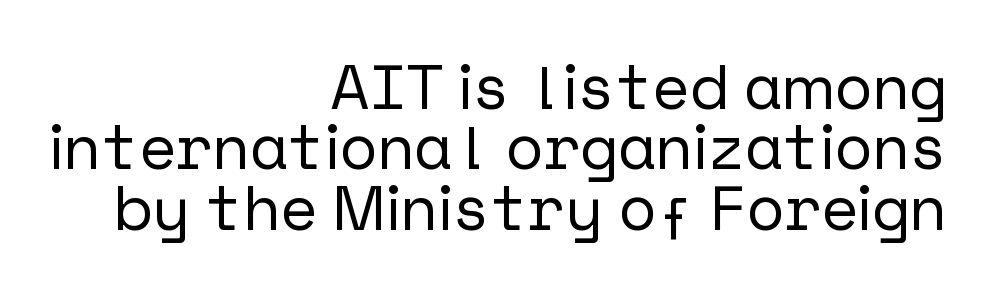
{"serif": "no", "italic": "no", "width": "normal", "stroke_contrast": "low", "x_height": "medium", "underline": "no", "align": "right", "line_spacing": "tight", "line_spacing_ratio": 0.96, "letter_spacing": "normal", "letter_spacing_em": 0.0, "glyph_px": 63}
